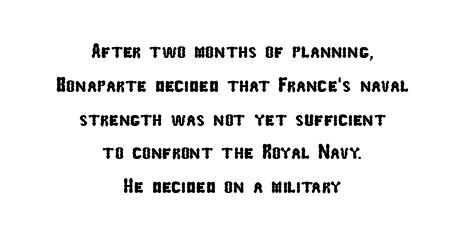
The image shows 21 px text type; set centered, normal line spacing (1.61x), normal letter spacing, not underlined.
